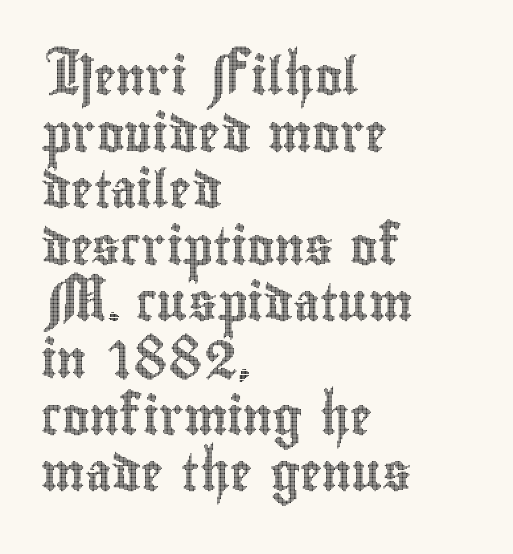
Every stem runs plumb, perpendicular to the baseline. Successive baselines arrive at the customary interval. The passage is arranged the way most books set body copy — flush left. Looks like regular typesetting: each glyph gets only the width it needs.
